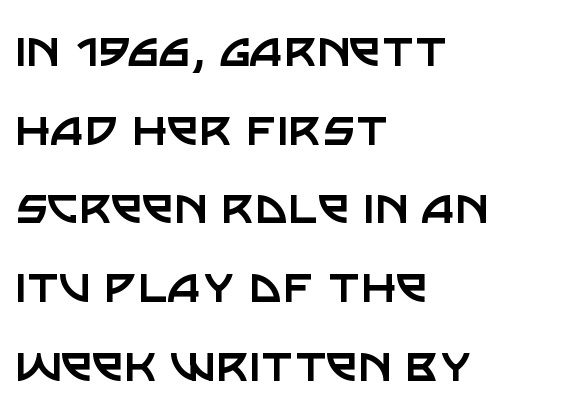
{"serif": "no", "italic": "no", "bold": "no", "weight": "regular", "width": "normal", "stroke_contrast": "low", "x_height": "large", "monospaced": "no", "underline": "no", "align": "left", "line_spacing": "normal", "line_spacing_ratio": 1.38, "letter_spacing": "normal", "letter_spacing_em": 0.0, "glyph_px": 57}
